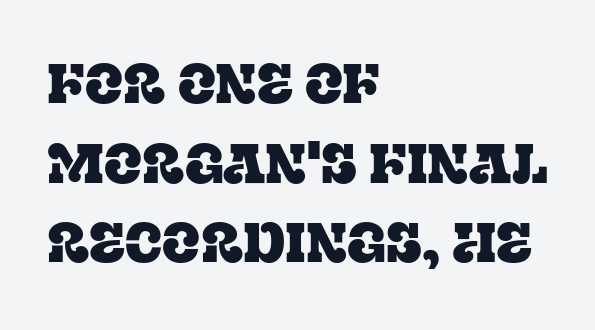
The image shows 56 px serif type, upright; set left-aligned, normal line spacing (1.42x), normal letter spacing, not underlined; low stroke contrast and a large x-height.
